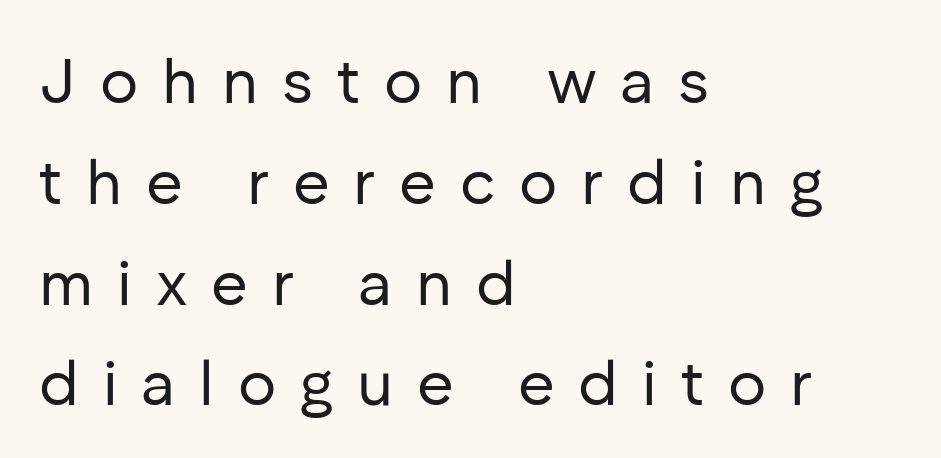
{"serif": "no", "italic": "no", "bold": "no", "weight": "regular", "width": "normal", "stroke_contrast": "low", "x_height": "medium", "monospaced": "no", "underline": "no", "align": "left", "line_spacing": "normal", "line_spacing_ratio": 1.6, "letter_spacing": "wide", "letter_spacing_em": 0.38, "glyph_px": 63}
